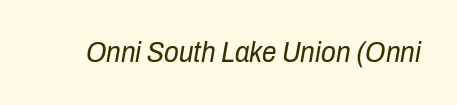
The specimen omits any rule beneath the text block's lines. Weight: not bold — regular or lighter. Varying glyph widths throughout — classic text-font behaviour. The axis of the letterforms is tilted away from vertical.
